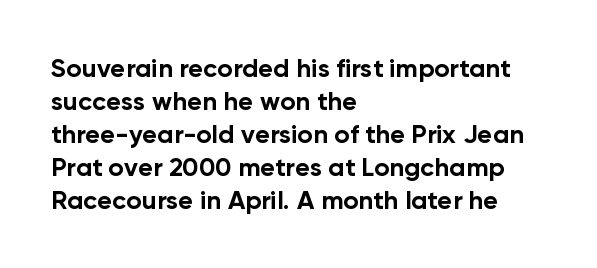
Q: Is the text bold? A: Yes.
Q: Is the text italic (slanted)? A: No, it is upright.
Q: Is the text underlined? A: No.
Q: How is the paragraph aligned? A: Left-aligned.
Q: Is the spacing between letters normal or unusually wide? A: Normal.
Q: Is the spacing between lines tight, normal or loose? A: Normal.
